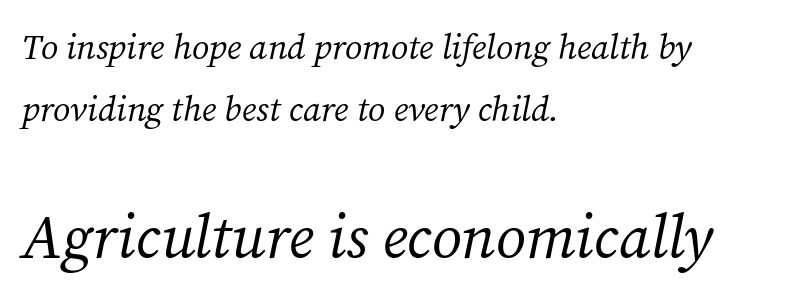
{"serif": "yes", "italic": "yes", "lean": "right", "slant_degrees": 12, "bold": "no", "weight": "regular", "width": "normal", "stroke_contrast": "medium", "x_height": "medium", "monospaced": "no", "underline": "no", "align": "left", "line_spacing_ratio": 1.76, "letter_spacing": "normal", "letter_spacing_em": 0.0, "larger_block": "second", "size_ratio": 1.74, "glyph_px": 61}
